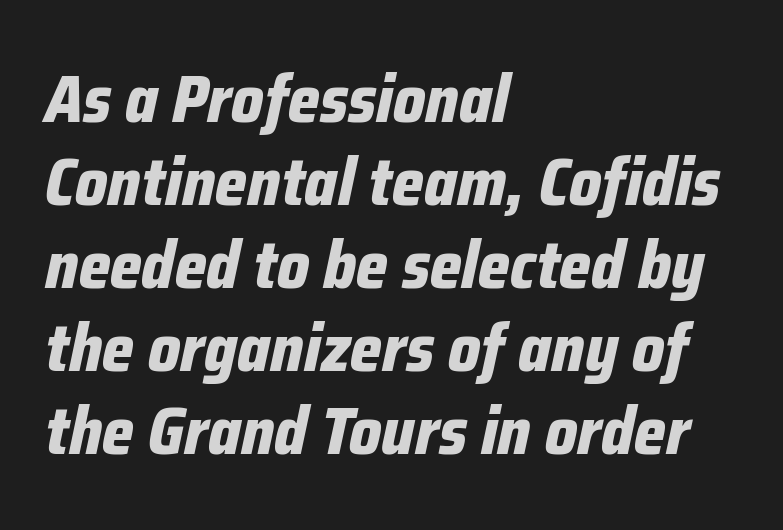
Posture: slanted. Honestly, the letter spacing is just normal — you wouldn't notice it. The rendering uses a bold face; every stroke is thick and dark. Is this a fixed-width face? No — the glyphs have proportional, varying widths. The ragged edge is on the right, which tells us the setting is flush left. The area under the type is left untouched.
